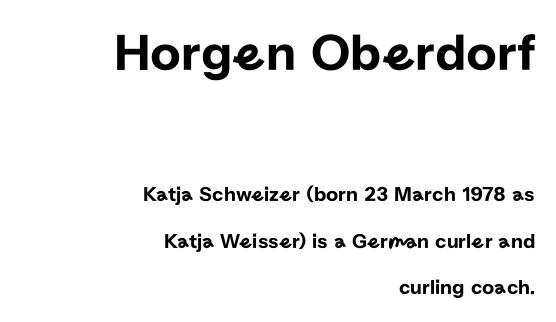
{"serif": "no", "italic": "no", "width": "normal", "stroke_contrast": "low", "x_height": "medium", "monospaced": "no", "underline": "no", "align": "right", "line_spacing": "loose", "line_spacing_ratio": 2.22, "letter_spacing": "normal", "letter_spacing_em": 0.0, "larger_block": "first", "size_ratio": 2.52, "glyph_px": 53}
